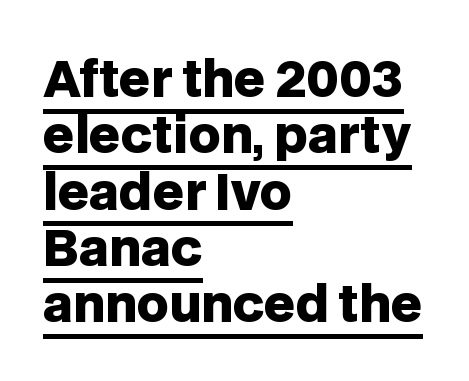
Every stem runs plumb, perpendicular to the baseline. Glance below the letters and you will spot a drawn line. The strokes are fattened all the way to bold. A typesetter would call this leading minimal, almost set solid.
